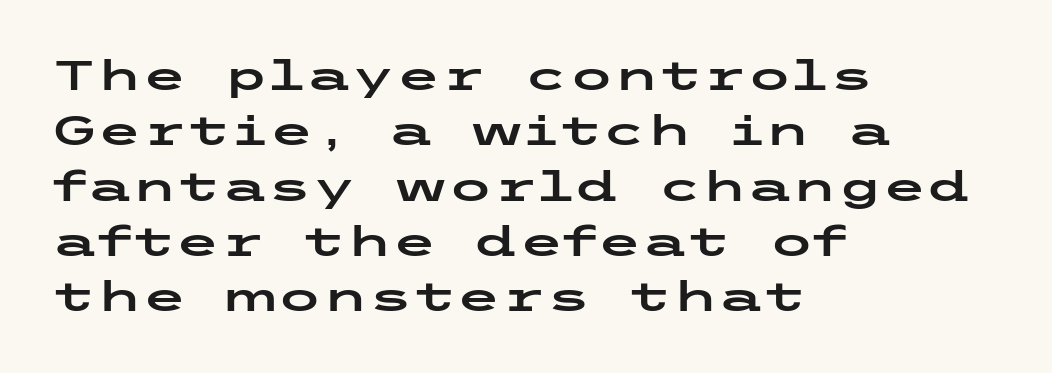
This rendering uses left alignment, leaving the right contour irregular. Descenders hang freely into open space. Notice how the stems are strictly vertical — no italics here. Horizontal bands of white between lines are of average thickness.
